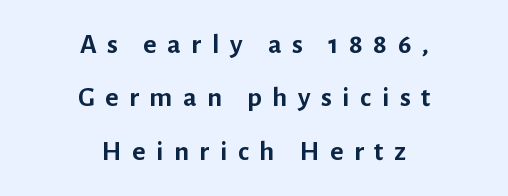
The line texture is sparse and dotted thanks to wide tracking. How heavy is the stroke? Heavy — this is a bold. The line-height multiplier appears high, well above default. In terms of letterform style, serifs are entirely absent. You could not count columns in this text — the font is proportionally spaced. Leftover space on each line is divided equally before and after the words.
